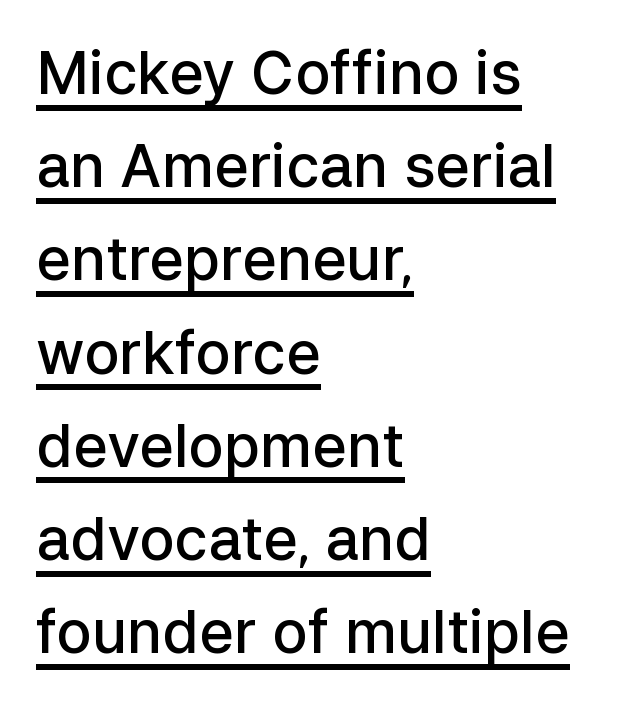
The image shows 59 px semibold sans-serif type, upright; set left-aligned, normal line spacing (1.58x), normal letter spacing, underlined; low stroke contrast and a medium x-height.
